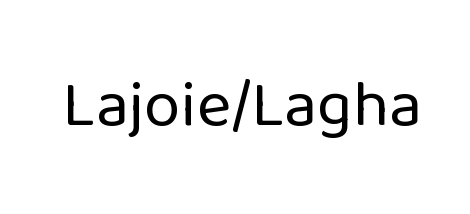
{"serif": "no", "italic": "no", "bold": "no", "weight": "regular", "width": "normal", "stroke_contrast": "low", "x_height": "medium", "monospaced": "no", "underline": "no", "letter_spacing": "normal", "letter_spacing_em": 0.0, "glyph_px": 66}
